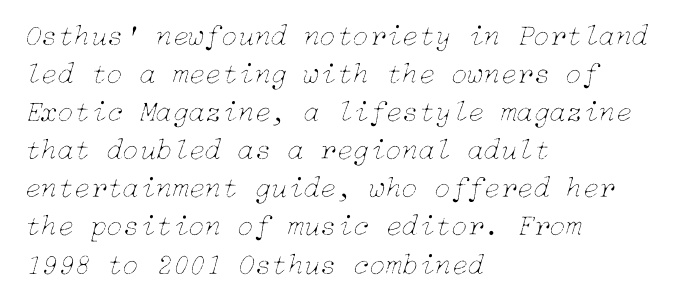
The glyphs are unaccompanied by any horizontal stroke below them. You could call the tracking neutral — neither tight nor loose. The typeface has the unassuming heft of standard copy or less. A normal amount of white space separates one row of letters from the next. The typesetter chose a ragged-right arrangement here.
